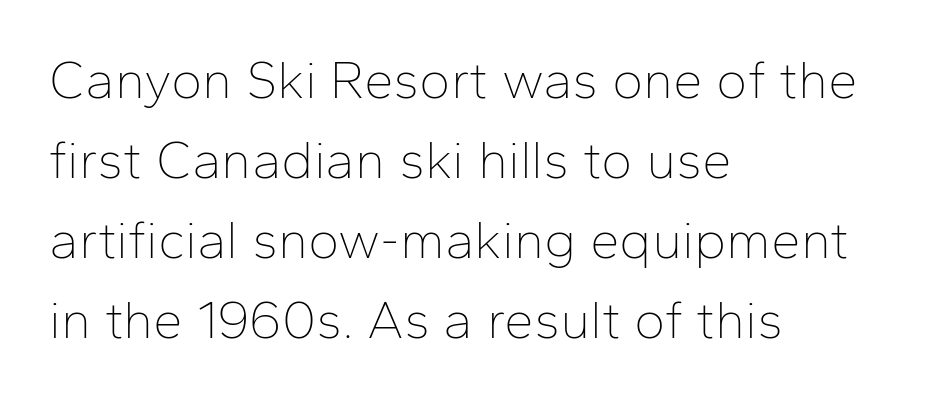
The image shows 53 px thin sans-serif type, upright; set left-aligned, normal line spacing (1.51x), normal letter spacing, not underlined; low stroke contrast and a medium x-height.
